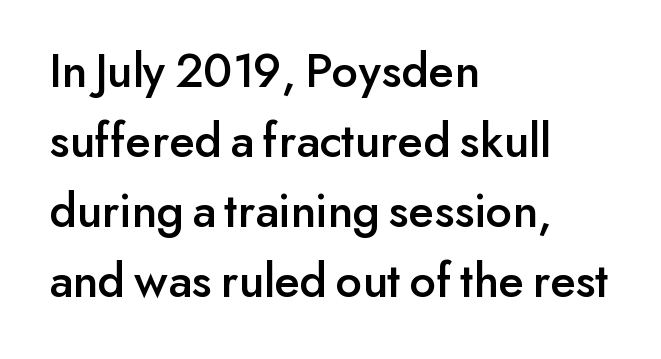
Q: Is the text italic (slanted)? A: No, it is upright.
Q: Is the typeface a serif or a sans-serif typeface? A: Sans-serif.
Q: Is the text underlined? A: No.
Q: How is the paragraph aligned? A: Left-aligned.
Q: Is the spacing between letters normal or unusually wide? A: Normal.
Q: Is the spacing between lines tight, normal or loose? A: Normal.
Q: Width (condensed, normal, or wide)? A: Normal.
Q: Stroke contrast? A: Low.
Q: x-height? A: Small.
Q: Monospaced? A: No.
